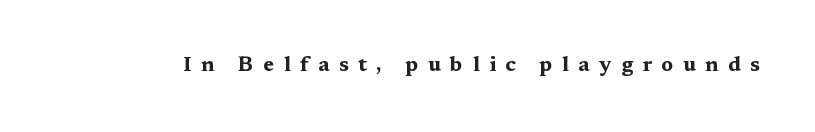
Between one letter and the next there's a generous, obvious gap. The space beneath each line is pristine and unruled. Ascenders rise straight up at ninety degrees. The glyphs have the mass of a bold cut.
